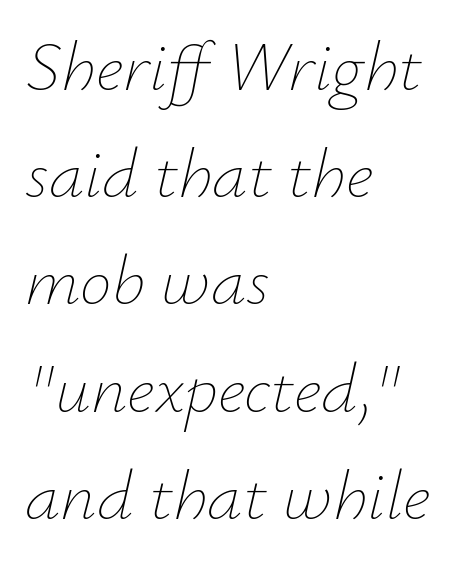
The image shows 71 px thin type, italic (leaning right); set left-aligned, normal line spacing (1.51x), normal letter spacing, not underlined; low stroke contrast and a small x-height.
